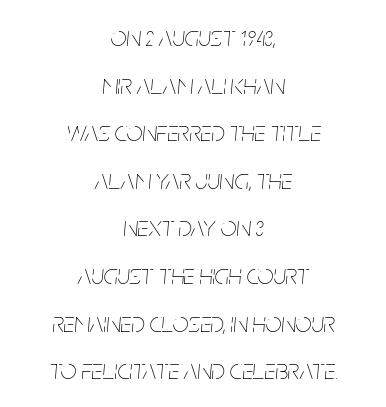
Q: Is the text bold? A: No.
Q: Is the text italic (slanted)? A: Yes, it leans right by about 5 degrees.
Q: Is the text underlined? A: No.
Q: How is the paragraph aligned? A: Centered.
Q: Is the spacing between letters normal or unusually wide? A: Normal.
Q: Is the spacing between lines tight, normal or loose? A: Normal.
Q: Width (condensed, normal, or wide)? A: Condensed.
Q: Stroke contrast? A: Low.
Q: x-height? A: Large.
Q: Monospaced? A: No.
